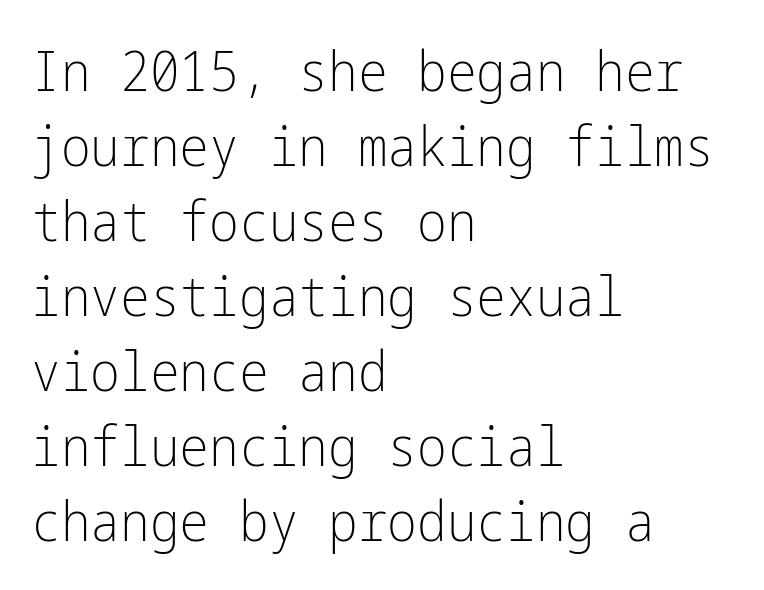
{"serif": "no", "italic": "no", "bold": "no", "weight": "light", "width": "condensed", "stroke_contrast": "low", "x_height": "medium", "underline": "no", "align": "left", "line_spacing": "normal", "line_spacing_ratio": 1.34, "letter_spacing": "normal", "letter_spacing_em": 0.0, "glyph_px": 56}
